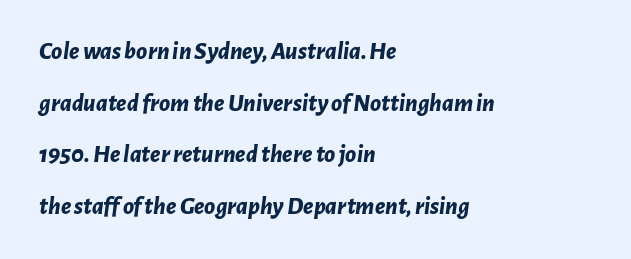
The lines are quadded left. Between one letter and the next there's only the usual sliver of space. Heavy-handed strokes throughout: this text is bold. Baseline-to-baseline distance is far greater than the letter height.
